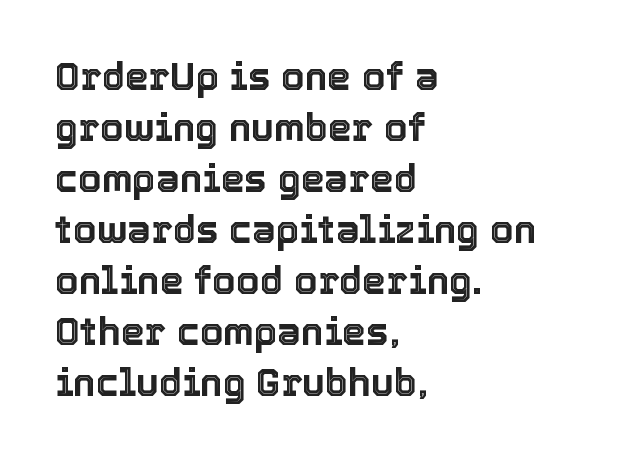
These lines keep a tight, regular rhythm from letter to letter. The type sits square on the baseline with zero lean. Beneath every word, the page is bare. The designer left line spacing at the default. These lines are set flush left with a ragged right edge. Character widths vary here, with narrow letters taking less room than wide ones.
